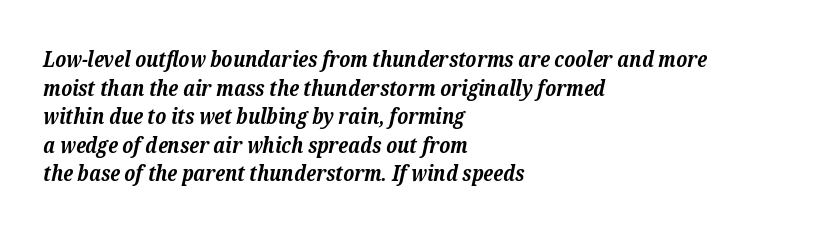
The image shows 22 px bold type, italic (leaning right); set left-aligned, normal line spacing (1.3x), normal letter spacing, not underlined.
